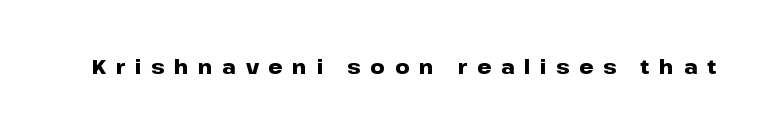
The image shows 20 px bold type, upright; set unusually wide letter spacing (+0.48 em), not underlined.
